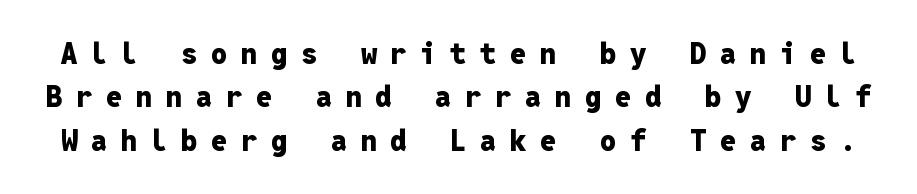
Q: Is the text bold? A: Yes.
Q: Is the text italic (slanted)? A: No, it is upright.
Q: Is the typeface a serif or a sans-serif typeface? A: Sans-serif.
Q: Is the text underlined? A: No.
Q: Is the spacing between letters normal or unusually wide? A: Unusually wide.
Q: Is the spacing between lines tight, normal or loose? A: Normal.
Q: Width (condensed, normal, or wide)? A: Normal.
Q: Stroke contrast? A: Low.
Q: x-height? A: Medium.
Q: Monospaced? A: Yes.
